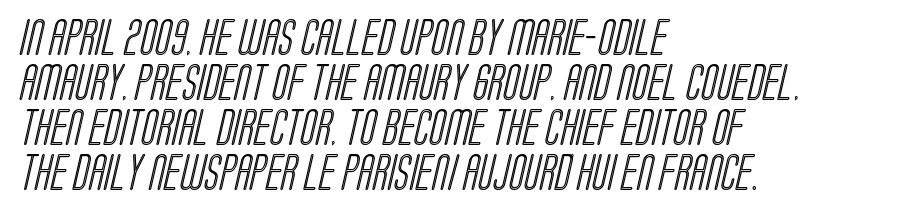
Q: Is the text underlined? A: No.
Q: How is the paragraph aligned? A: Left-aligned.
Q: Is the spacing between letters normal or unusually wide? A: Normal.
Q: Is the spacing between lines tight, normal or loose? A: Normal.
Q: Width (condensed, normal, or wide)? A: Condensed.
Q: x-height? A: Large.
Q: Monospaced? A: No.
